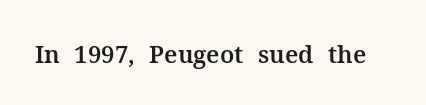
Q: Is the text italic (slanted)? A: No, it is upright.
Q: Is the text underlined? A: No.
Q: Is the spacing between letters normal or unusually wide? A: Normal.
